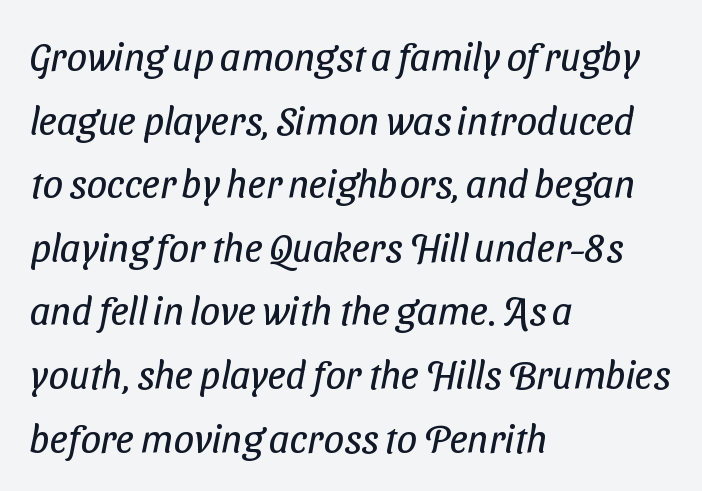
No word sits above an underline. Each letter keeps its own natural width here, so spacing adapts to shape. Short and long lines alike share a common starting point at left. Is the stroke heavy? The answer is a plain regular-or-lighter. The letters carry no serifs — their stems end cleanly without finishing strokes. Notice how descenders clear the ascenders below comfortably — that's standard leading.
